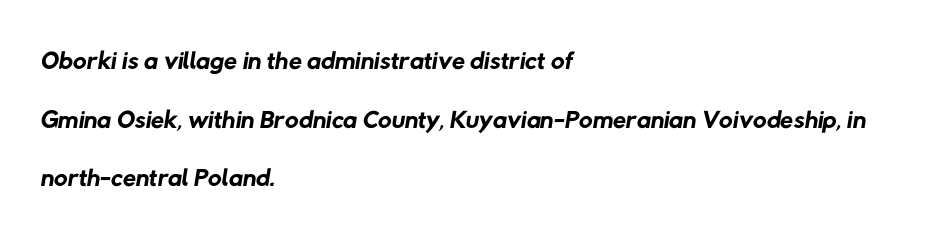
The image shows 38 px regular-weight sans-serif type; set left-aligned, normal line spacing (1.54x), normal letter spacing, not underlined; low stroke contrast and a medium x-height.
